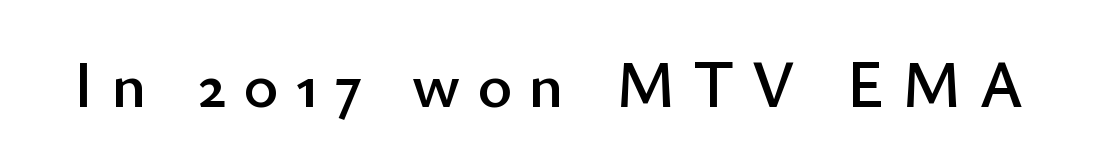
{"serif": "no", "italic": "no", "width": "normal", "stroke_contrast": "low", "x_height": "small", "monospaced": "no", "underline": "no", "letter_spacing": "wide", "letter_spacing_em": 0.26, "glyph_px": 66}
